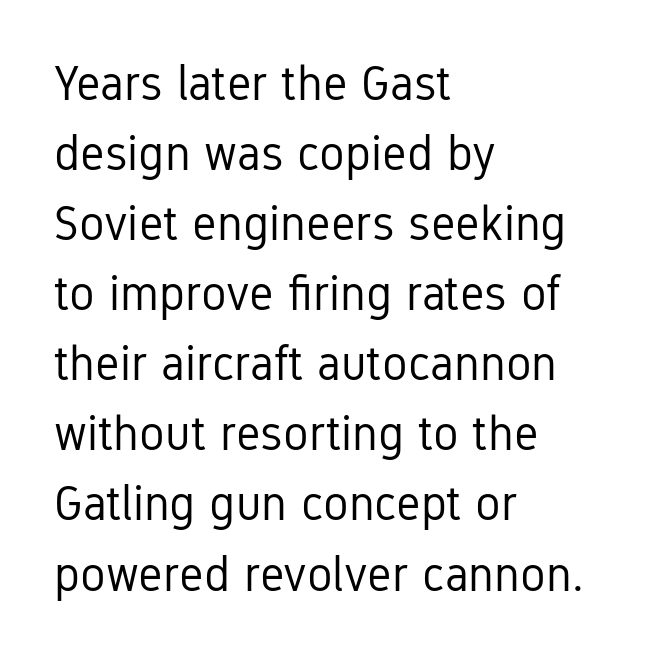
The image shows 48 px regular-weight, condensed sans-serif type, upright; set left-aligned, normal line spacing (1.46x), normal letter spacing, not underlined; low stroke contrast and a medium x-height.
